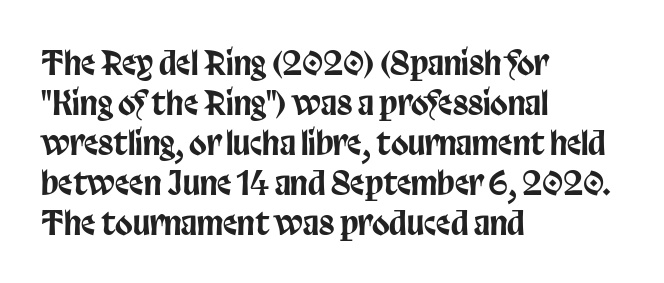
The image shows 32 px condensed sans-serif type, upright; set left-aligned, normal line spacing (1.25x), normal letter spacing, not underlined; low stroke contrast and a large x-height.
